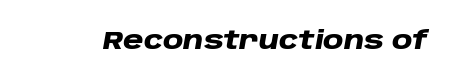
Emphasis by weight is at full strength: bold. Observe the lean: these are italic letterforms. Underlining? Definitely not there. Observe the ordinary spacing: letters are neighbours, not strangers.
